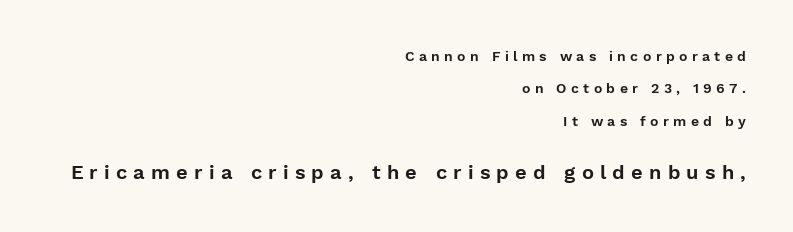
Caption: expanded tracking, letters set apart. Any mark beneath the type? The region is blank. Rows of type keep a wide berth in the vertical direction. A student would notice the bottom passage is typeset larger than what precedes it.
